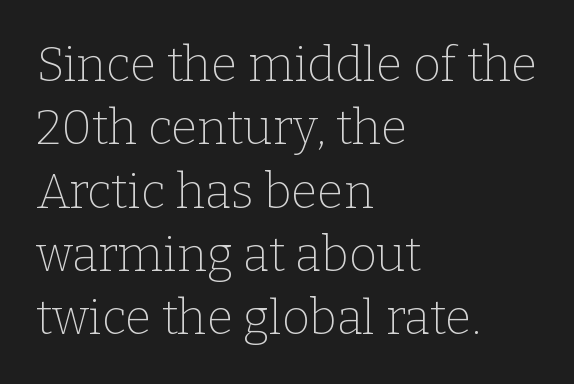
The type sits square on the baseline with zero lean. Think standard paragraph weight, or any step lighter than that. Rows of type keep a routine distance in the vertical direction. Looks like regular typesetting: each glyph gets only the width it needs. Note: serifs present on the glyphs.
